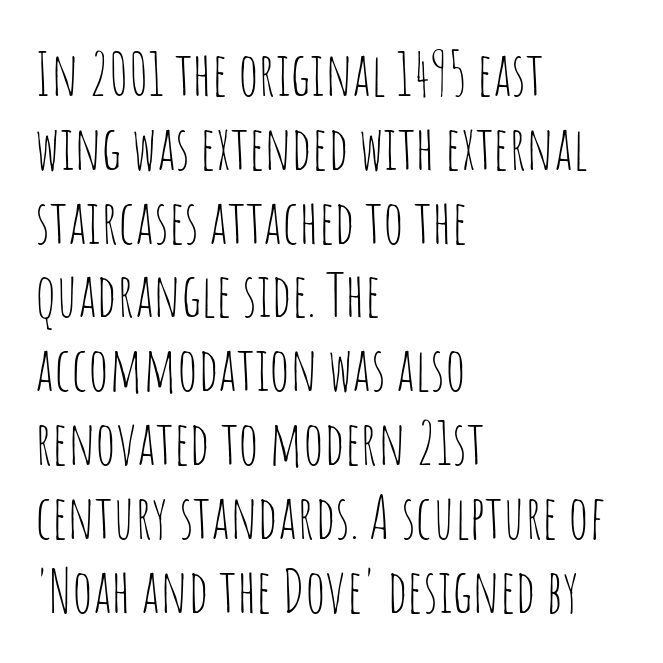
{"serif": "no", "italic": "no", "bold": "no", "weight": "thin", "width": "condensed", "stroke_contrast": "low", "x_height": "large", "monospaced": "no", "underline": "no", "align": "left", "line_spacing_ratio": 1.23, "letter_spacing": "normal", "letter_spacing_em": 0.0, "glyph_px": 60}
